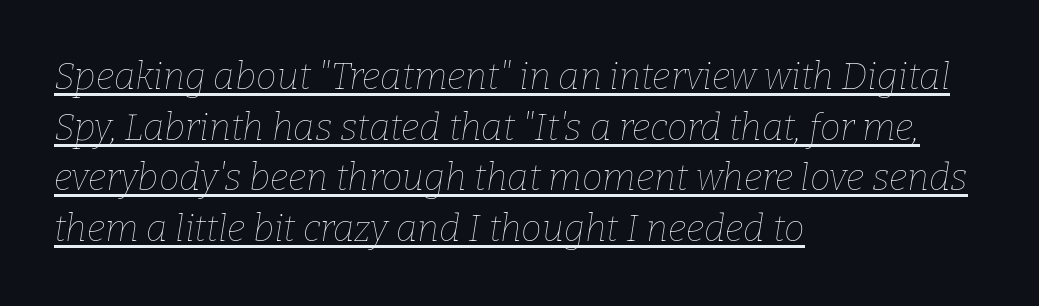
Q: Is the text bold? A: No.
Q: Is the text italic (slanted)? A: Yes, it leans right by about 9 degrees.
Q: Is the text underlined? A: Yes.
Q: How is the paragraph aligned? A: Left-aligned.
Q: Is the spacing between letters normal or unusually wide? A: Normal.
Q: Is the spacing between lines tight, normal or loose? A: Normal.
Q: Width (condensed, normal, or wide)? A: Normal.
Q: Stroke contrast? A: Low.
Q: x-height? A: Medium.
Q: Monospaced? A: No.
